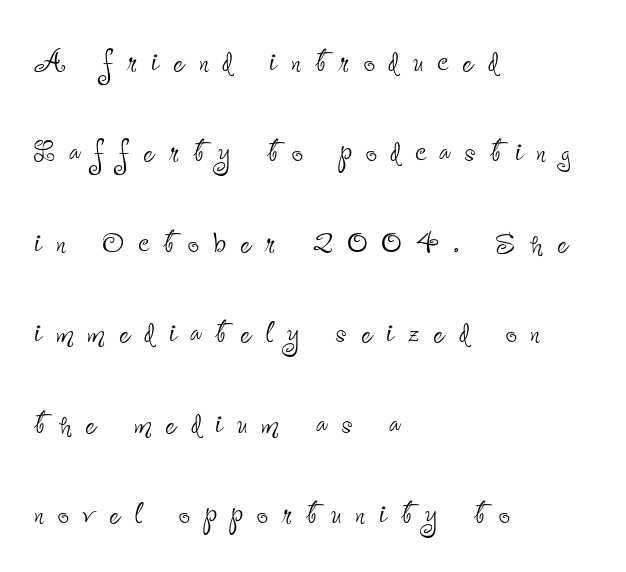
The image shows 40 px thin, condensed sans-serif type; set left-aligned, loose line spacing (2.26x), unusually wide letter spacing (+0.35 em), not underlined; low stroke contrast and a small x-height.
